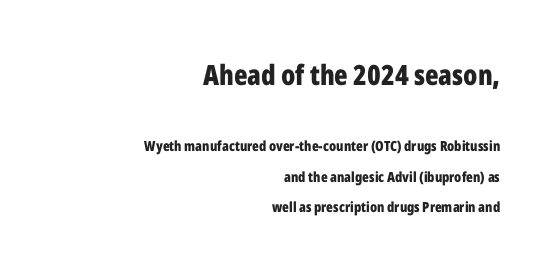
Letters rest on an invisible, unmarked baseline. These two chunks differ in scale, with the top chunk taking the larger measure. Pretty heavy lettering here — definitely bold. How are the letters spaced? Ordinarily, with no added tracking. The lines are quadded right.
